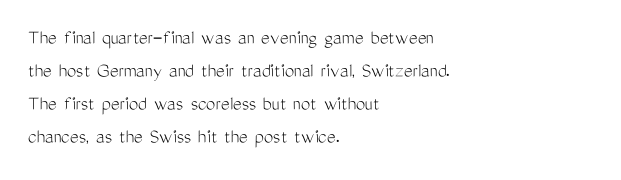
No italicization has been applied; the sample stays upright. This rendering features lettering with no underline. Summary of weight: not heavy and not bold. The typesetter chose a ragged-right arrangement here. The vertical gap from one line to the next is medium.
